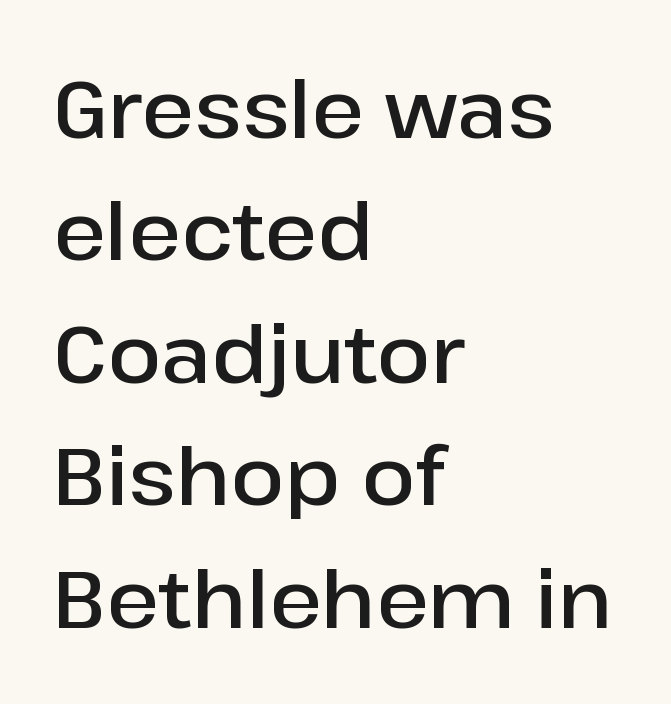
The image shows 79 px semibold sans-serif type, upright; set left-aligned, normal line spacing (1.55x), normal letter spacing, not underlined; low stroke contrast and a medium x-height.
